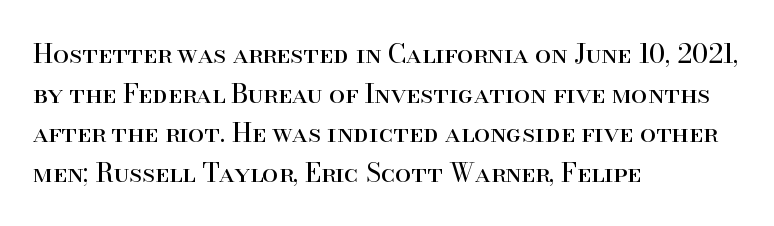
The image shows 26 px text type, upright; set left-aligned, normal line spacing (1.52x), normal letter spacing, not underlined.
